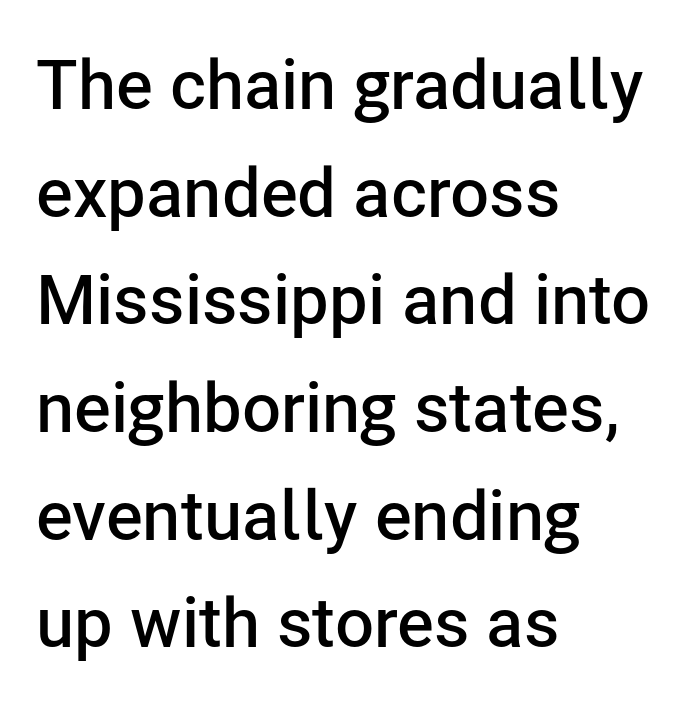
{"serif": "no", "italic": "no", "bold": "semi", "weight": "semibold", "width": "normal", "stroke_contrast": "low", "x_height": "medium", "monospaced": "no", "underline": "no", "align": "left", "line_spacing": "normal", "line_spacing_ratio": 1.56, "letter_spacing": "normal", "letter_spacing_em": 0.0, "glyph_px": 69}
